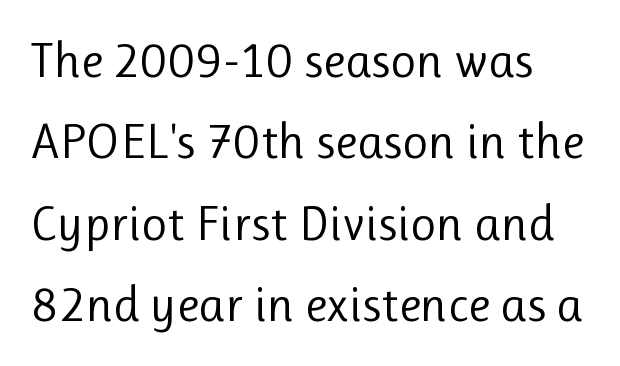
{"serif": "no", "italic": "no", "bold": "no", "weight": "regular", "width": "normal", "stroke_contrast": "low", "x_height": "medium", "monospaced": "no", "underline": "no", "align": "left", "line_spacing": "normal", "line_spacing_ratio": 1.63, "letter_spacing": "normal", "letter_spacing_em": 0.0, "glyph_px": 50}
